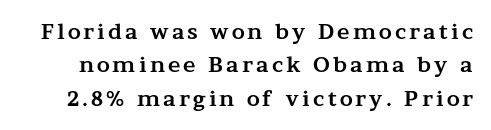
Q: Is the text bold? A: Yes.
Q: Is the text italic (slanted)? A: No, it is upright.
Q: Is the text underlined? A: No.
Q: Is the spacing between lines tight, normal or loose? A: Normal.
